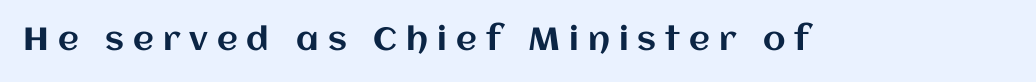
The image shows 32 px text type, upright; set unusually wide letter spacing (+0.28 em), not underlined; medium stroke contrast and a large x-height.
